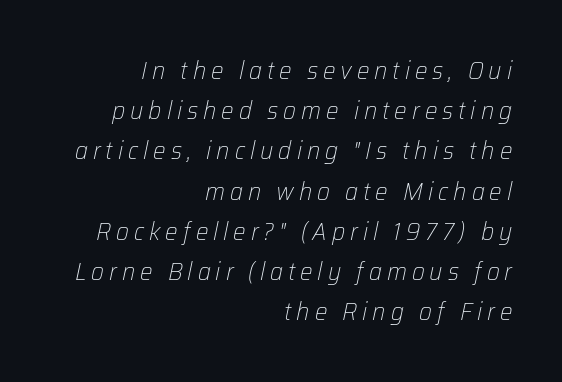
{"italic": "yes", "lean": "right", "slant_degrees": 12, "bold": "no", "underline": "no", "align": "right", "line_spacing": "normal", "line_spacing_ratio": 1.61, "letter_spacing": "wide", "letter_spacing_em": 0.2, "glyph_px": 25}
